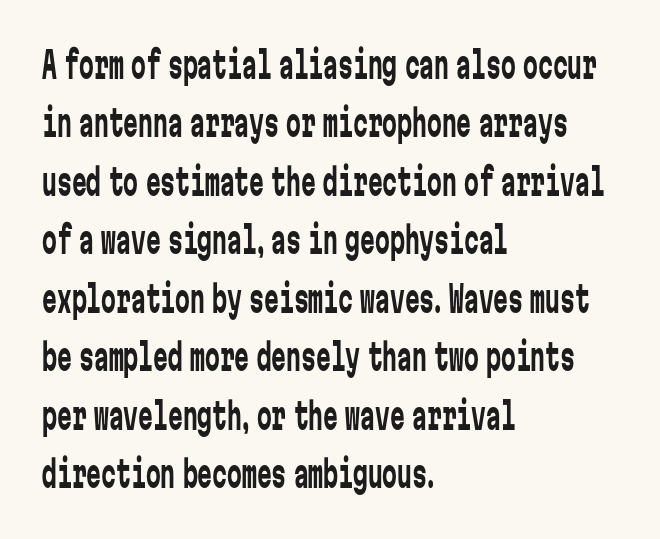
No letter is thick-stroked: the sample isn't bold. Normally led — the rows are evenly, conventionally spaced. Every character sits straight up, as roman type does. The rendering shows plain stroke endings on the letterforms — a sans-serif design.
